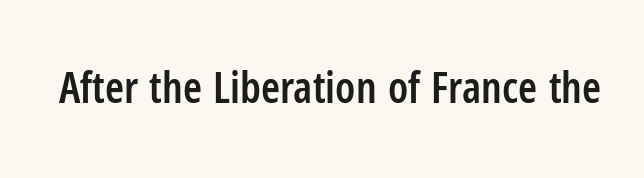
{"serif": "no", "italic": "no", "bold": "semi", "weight": "semibold", "width": "condensed", "stroke_contrast": "low", "x_height": "medium", "monospaced": "no", "underline": "no", "letter_spacing": "normal", "letter_spacing_em": 0.0, "glyph_px": 43}
